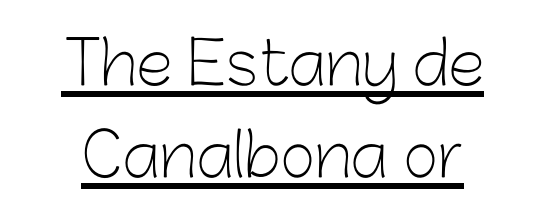
The image shows 60 px light sans-serif type, upright; set normal line spacing (1.53x), normal letter spacing, underlined; low stroke contrast and a medium x-height.
